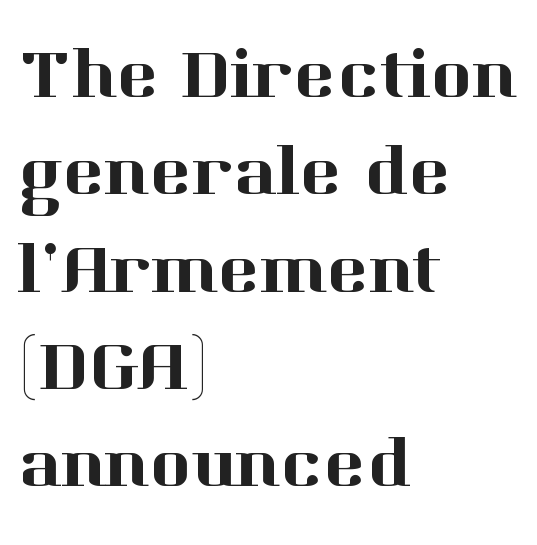
The leading is moderate, giving the passage an even texture. Short and long lines alike share a common starting point at left. The space directly below the letters is spotless. The horizontal fit of the characters is conventional and even. This sample has the flowing, uneven cadence of proportional lettering. This is the regular roman posture of the typeface.
